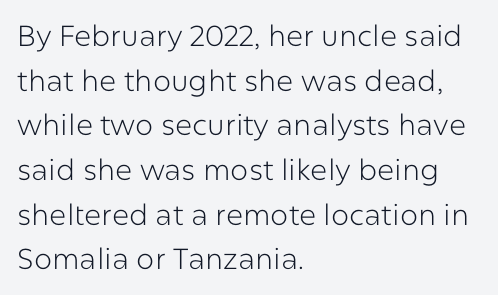
The image shows 29 px light sans-serif type, upright; set left-aligned, normal line spacing (1.54x), normal letter spacing, not underlined; low stroke contrast and a medium x-height.
